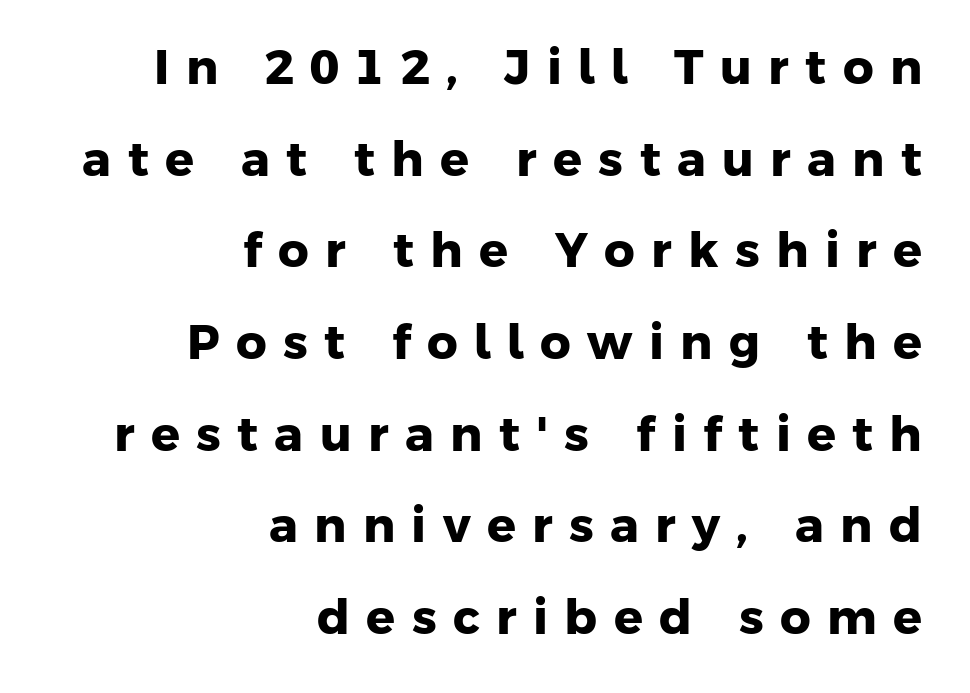
Q: Is the text bold? A: Yes.
Q: Is the typeface a serif or a sans-serif typeface? A: Sans-serif.
Q: Is the text underlined? A: No.
Q: How is the paragraph aligned? A: Right-aligned.
Q: Is the spacing between letters normal or unusually wide? A: Unusually wide.
Q: Is the spacing between lines tight, normal or loose? A: Loose.
Q: Width (condensed, normal, or wide)? A: Normal.
Q: Stroke contrast? A: Low.
Q: x-height? A: Medium.
Q: Monospaced? A: No.
